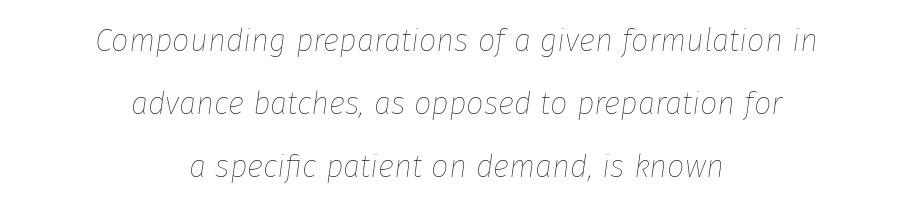
Words float on clear page, feet unadorned. Slanted lettering throughout. Words appear dense and cohesive because spacing is normal. Reading down the column, the eye jumps a long way to each next line. Is the type heavy? It reads as light-to-regular instead.
